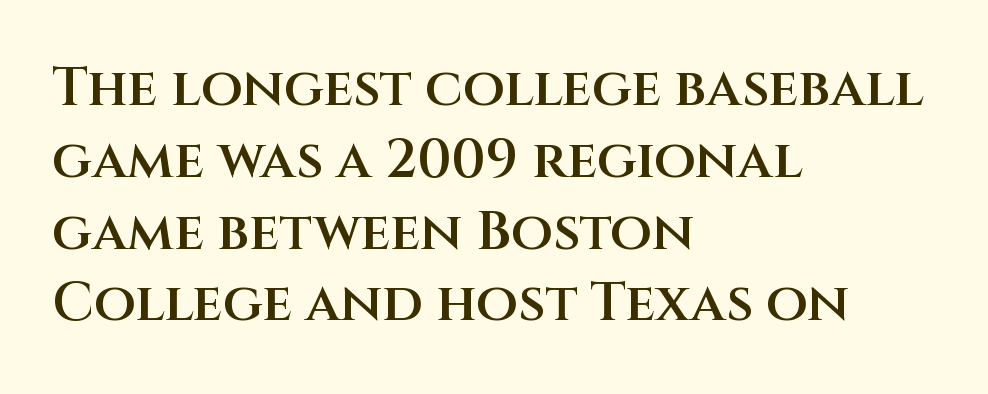
{"serif": "no", "italic": "no", "bold": "semi", "weight": "semibold", "width": "normal", "stroke_contrast": "medium", "x_height": "large", "monospaced": "no", "underline": "no", "align": "left", "line_spacing": "normal", "line_spacing_ratio": 1.33, "letter_spacing": "normal", "letter_spacing_em": 0.0, "glyph_px": 54}
